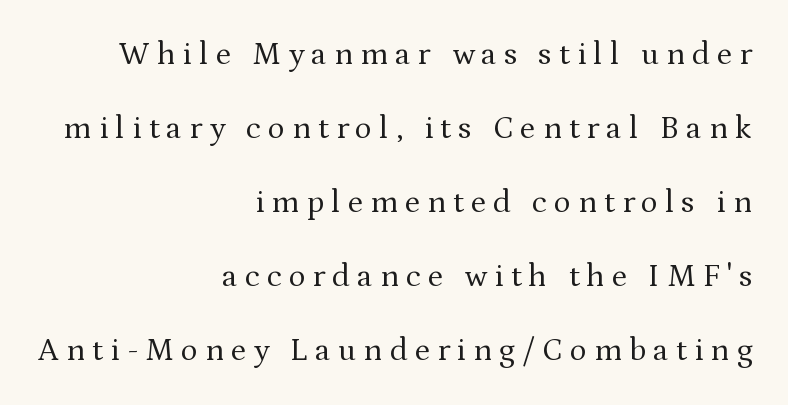
{"serif": "yes", "italic": "no", "bold": "no", "weight": "regular", "width": "normal", "stroke_contrast": "medium", "x_height": "medium", "monospaced": "no", "underline": "no", "align": "right", "line_spacing": "loose", "line_spacing_ratio": 2.31, "letter_spacing": "wide", "letter_spacing_em": 0.22, "glyph_px": 32}
